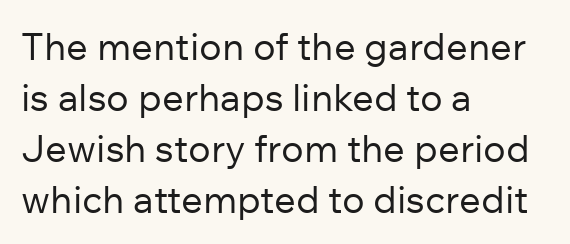
Q: Is the text bold? A: No.
Q: Is the text italic (slanted)? A: No, it is upright.
Q: Is the typeface a serif or a sans-serif typeface? A: Sans-serif.
Q: Is the text underlined? A: No.
Q: How is the paragraph aligned? A: Left-aligned.
Q: Is the spacing between letters normal or unusually wide? A: Normal.
Q: Is the spacing between lines tight, normal or loose? A: Normal.
Q: Width (condensed, normal, or wide)? A: Normal.
Q: Stroke contrast? A: Low.
Q: x-height? A: Medium.
Q: Monospaced? A: No.
